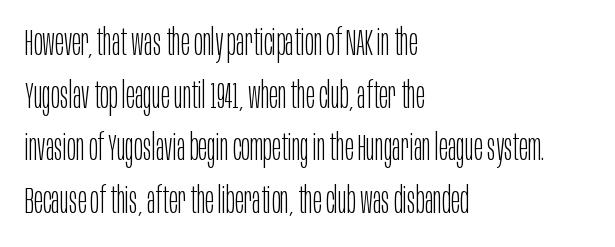
This sample uses an upright cut, with every glyph sitting square on the baseline. Stroke terminals: plain, sans-serif. Check under the words: just untouched page. These lines are rendered in a variable-pitch font. The vertical gap from one line to the next is medium.
